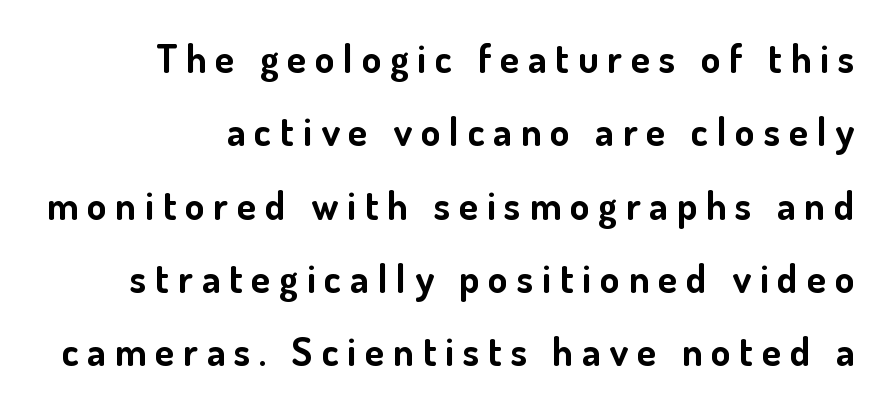
The image shows 39 px bold sans-serif type, upright; set right-aligned, line spacing 1.88x, unusually wide letter spacing (+0.23 em), not underlined; low stroke contrast and a small x-height.
